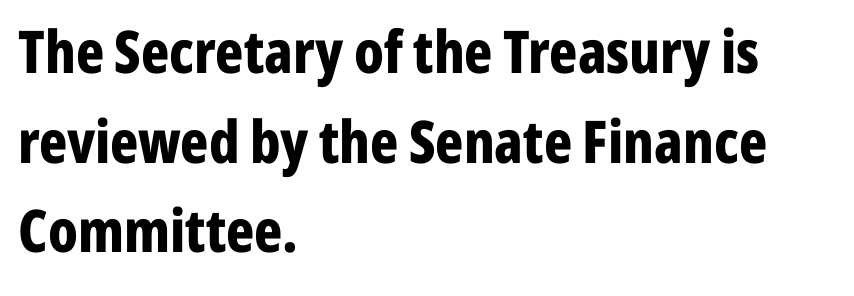
The image shows 59 px bold, condensed sans-serif type, upright; set left-aligned, normal line spacing (1.52x), normal letter spacing, not underlined; low stroke contrast and a medium x-height.
